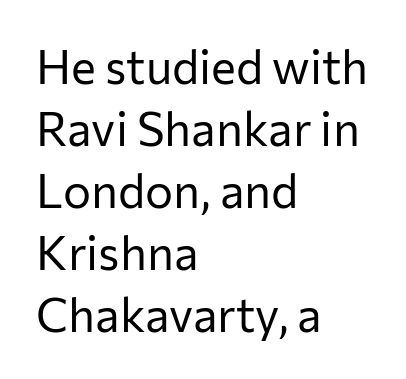
The image shows 47 px regular-weight sans-serif type, upright; set left-aligned, normal line spacing (1.32x), normal letter spacing, not underlined; low stroke contrast and a medium x-height.
